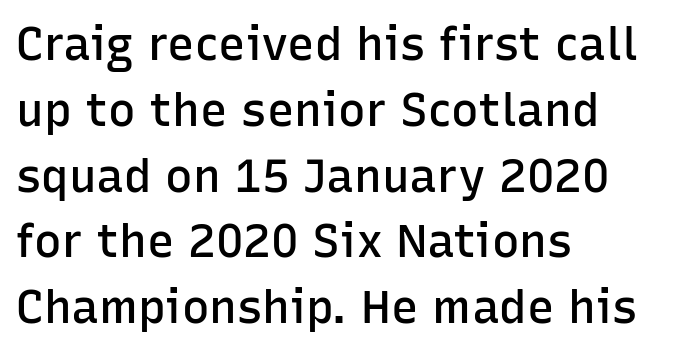
{"serif": "no", "italic": "no", "bold": "semi", "weight": "semibold", "width": "normal", "stroke_contrast": "low", "x_height": "medium", "monospaced": "no", "underline": "no", "align": "left", "line_spacing": "normal", "line_spacing_ratio": 1.43, "letter_spacing": "normal", "letter_spacing_em": 0.0, "glyph_px": 46}
